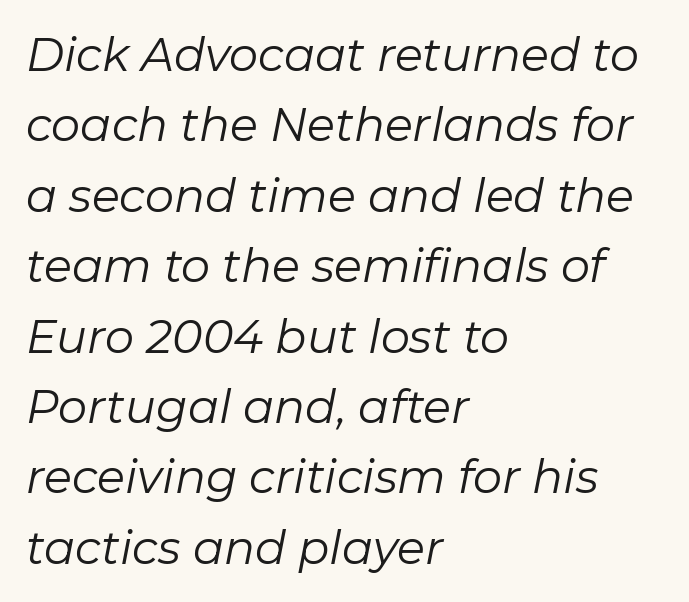
{"italic": "yes", "lean": "right", "slant_degrees": 11, "bold": "no", "weight": "regular", "width": "normal", "stroke_contrast": "low", "x_height": "medium", "monospaced": "no", "underline": "no", "align": "left", "line_spacing": "normal", "line_spacing_ratio": 1.53, "letter_spacing": "normal", "letter_spacing_em": 0.0, "glyph_px": 46}
